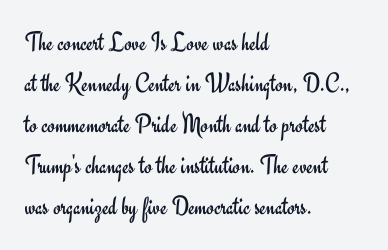
Q: Is the text bold? A: No.
Q: Is the text italic (slanted)? A: Yes.
Q: Is the text underlined? A: No.
Q: How is the paragraph aligned? A: Left-aligned.
Q: Is the spacing between letters normal or unusually wide? A: Normal.
Q: Is the spacing between lines tight, normal or loose? A: Normal.
